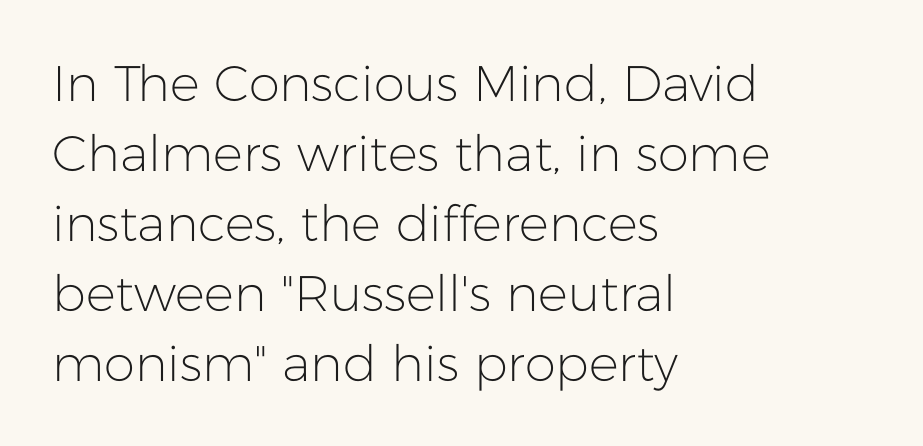
{"serif": "no", "italic": "no", "bold": "no", "weight": "light", "width": "normal", "stroke_contrast": "low", "x_height": "medium", "monospaced": "no", "underline": "no", "align": "left", "line_spacing": "normal", "line_spacing_ratio": 1.4, "letter_spacing": "normal", "letter_spacing_em": 0.0, "glyph_px": 50}
